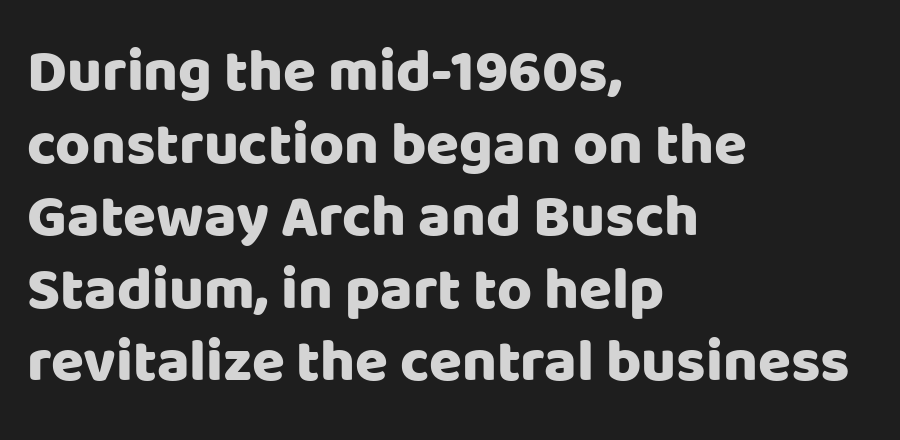
Tracking value appears to be zero — textbook default spacing. Type without underlining. The text was rendered using a sans face with plain stroke endings. Posture: straight, roman, zero tilt. Do the characters align in a grid? No, the font is proportional.
